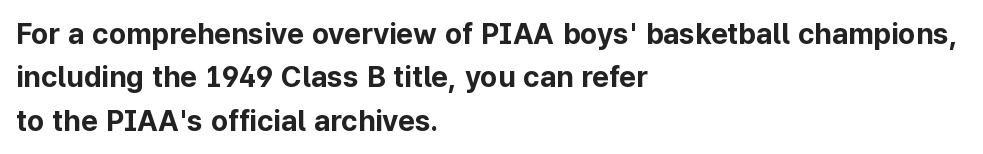
How would I describe the line gaps? Plain and ordinary. This rendering leaves character spacing at its baseline value. Looks like regular typesetting: each glyph gets only the width it needs. The passage shown is typeset with a sans-serif family. A clean baseline with only descenders dipping below it. Weight: bold.
